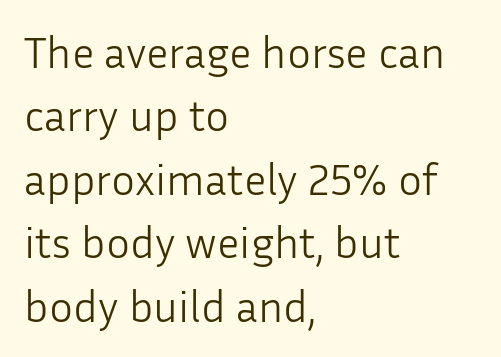
The leading is moderate, giving the passage an even texture. A typesetter would call this zero additional tracking. The passage is arranged the way most books set body copy — flush left. Rendered with straight, roman letterforms.
